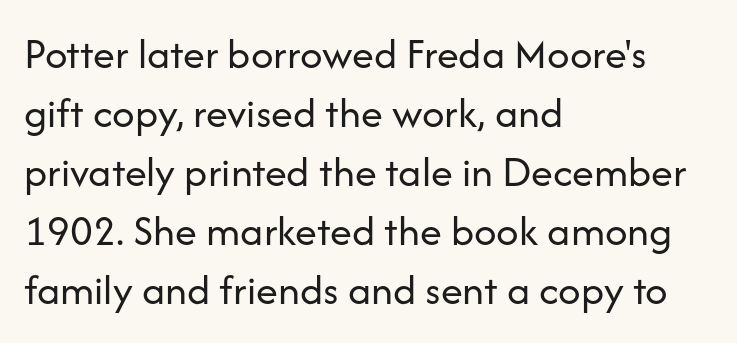
Q: Is the text bold? A: No.
Q: Is the text italic (slanted)? A: No, it is upright.
Q: Is the typeface a serif or a sans-serif typeface? A: Sans-serif.
Q: Is the text underlined? A: No.
Q: How is the paragraph aligned? A: Left-aligned.
Q: Is the spacing between letters normal or unusually wide? A: Normal.
Q: Is the spacing between lines tight, normal or loose? A: Normal.
Q: Width (condensed, normal, or wide)? A: Normal.
Q: Stroke contrast? A: Low.
Q: x-height? A: Medium.
Q: Monospaced? A: No.
